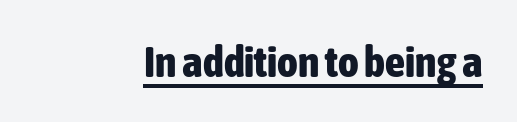
{"serif": "no", "italic": "no", "bold": "yes", "weight": "bold", "width": "condensed", "stroke_contrast": "low", "x_height": "medium", "monospaced": "no", "underline": "yes", "letter_spacing": "normal", "letter_spacing_em": 0.0, "glyph_px": 44}
